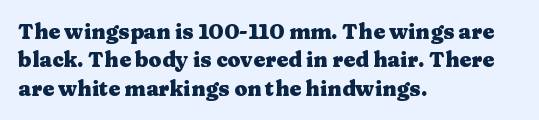
{"italic": "no", "bold": "yes", "underline": "no", "align": "left", "line_spacing": "normal", "line_spacing_ratio": 1.35, "letter_spacing": "normal", "letter_spacing_em": 0.0, "glyph_px": 21}
